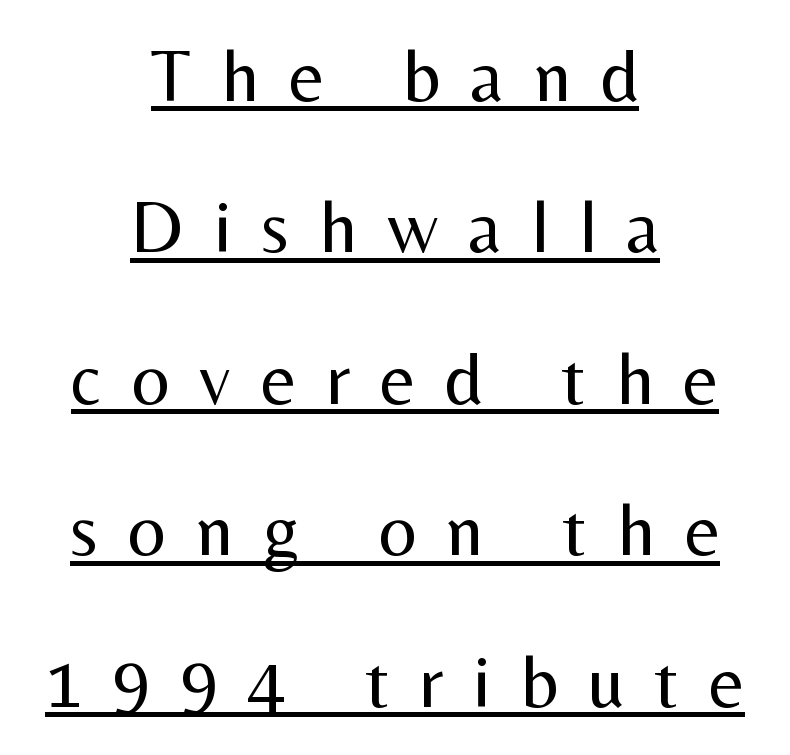
The image shows 75 px regular-weight sans-serif type, upright; set centered, loose line spacing (2.02x), unusually wide letter spacing (+0.4 em), underlined; medium stroke contrast and a medium x-height.
